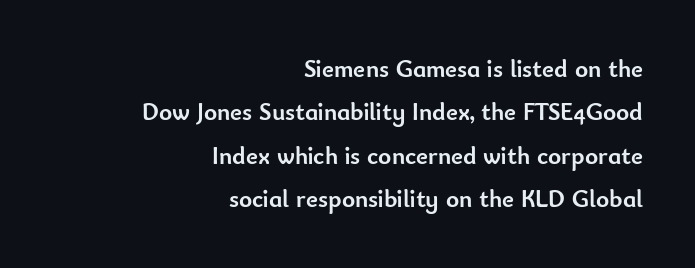
Bold? Absolutely — the strokes are thick and heavy. It's the straight-up-and-down kind of type. A typesetter would call this zero additional tracking. Plain, unruled lines of type.
